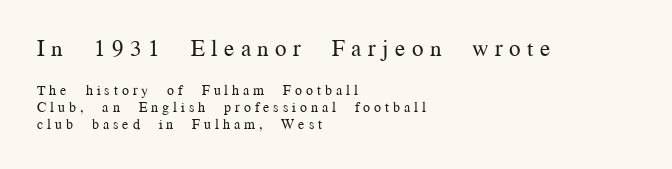
Q: Is the text bold? A: No.
Q: Is the text italic (slanted)? A: No, it is upright.
Q: Is the text underlined? A: No.
Q: How is the paragraph aligned? A: Left-aligned.
Q: Is the spacing between letters normal or unusually wide? A: Unusually wide.
Q: Which block of text is set in a larger size, the first (top) or the second (bottom)? A: The first (top) one.
